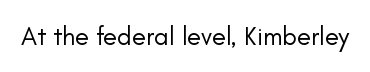
A roman cut, with each character standing at attention. Decoration check: the copy has no underline. The gaps between neighbouring characters are ordinary and unremarkable. Bold? No — there's no thickening of the strokes.
